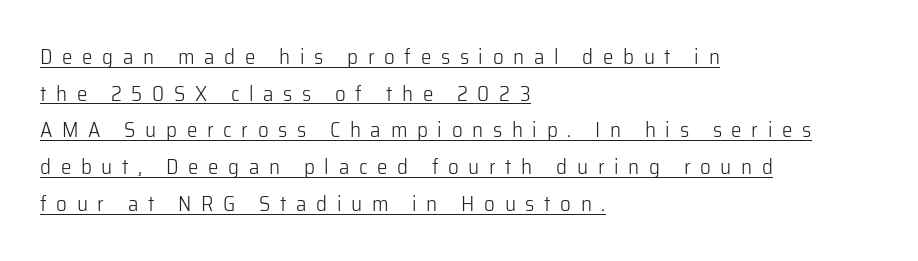
Beneath each row of characters lies a ruled line. Characters follow at a spacing far wider than the type designer built in. Nothing heavy about these letters — not bold at all. Nope, not italic — everything's standing straight.
